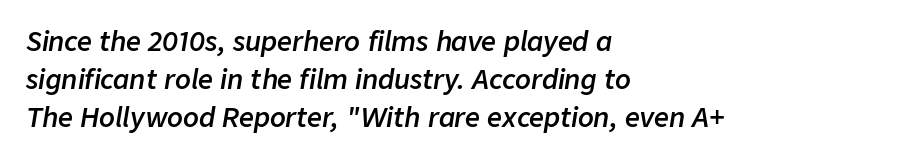
Q: Is the text bold? A: Semi-bold.
Q: Is the text italic (slanted)? A: Yes, it leans right by about 9 degrees.
Q: Is the text underlined? A: No.
Q: How is the paragraph aligned? A: Left-aligned.
Q: Is the spacing between letters normal or unusually wide? A: Normal.
Q: Is the spacing between lines tight, normal or loose? A: Normal.
